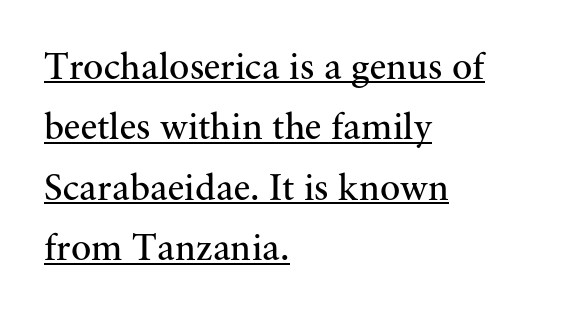
The image shows 38 px regular-weight serif type, upright; set left-aligned, normal line spacing (1.59x), normal letter spacing, underlined; medium stroke contrast and a small x-height.
